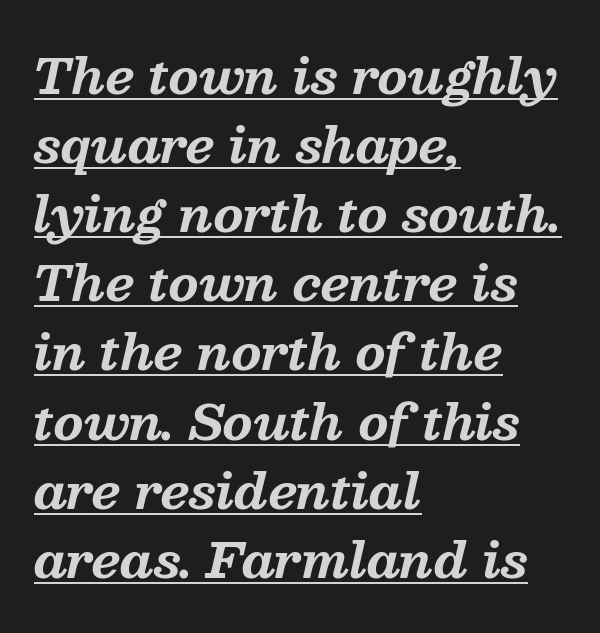
Q: Is the text bold? A: Yes.
Q: Is the text italic (slanted)? A: Yes, it leans right by about 13 degrees.
Q: Is the typeface a serif or a sans-serif typeface? A: Serif.
Q: Is the text underlined? A: Yes.
Q: How is the paragraph aligned? A: Left-aligned.
Q: Is the spacing between letters normal or unusually wide? A: Normal.
Q: Is the spacing between lines tight, normal or loose? A: Normal.
Q: Width (condensed, normal, or wide)? A: Normal.
Q: Stroke contrast? A: Medium.
Q: x-height? A: Medium.
Q: Monospaced? A: No.
